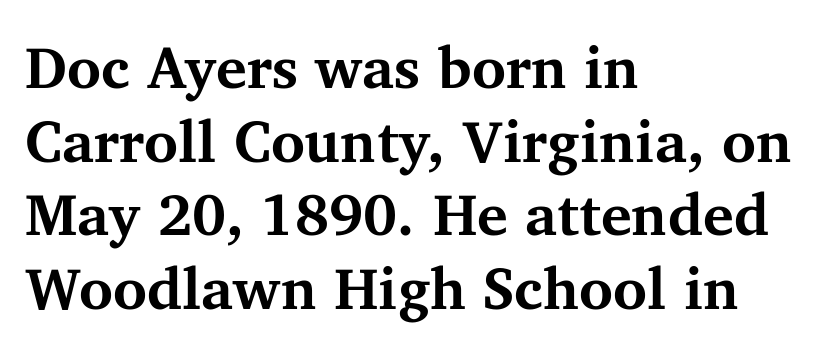
{"serif": "yes", "italic": "no", "bold": "yes", "weight": "bold", "width": "normal", "stroke_contrast": "medium", "x_height": "medium", "monospaced": "no", "underline": "no", "align": "left", "line_spacing": "normal", "line_spacing_ratio": 1.27, "letter_spacing": "normal", "letter_spacing_em": 0.0, "glyph_px": 58}
